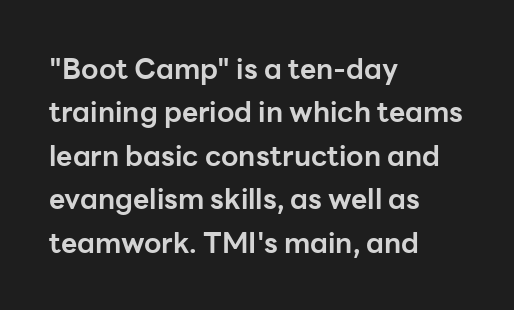
Q: Is the text bold? A: Yes.
Q: Is the text italic (slanted)? A: No, it is upright.
Q: Is the typeface a serif or a sans-serif typeface? A: Sans-serif.
Q: Is the text underlined? A: No.
Q: How is the paragraph aligned? A: Left-aligned.
Q: Is the spacing between letters normal or unusually wide? A: Normal.
Q: Is the spacing between lines tight, normal or loose? A: Normal.
Q: Width (condensed, normal, or wide)? A: Normal.
Q: Stroke contrast? A: Low.
Q: x-height? A: Medium.
Q: Monospaced? A: No.
